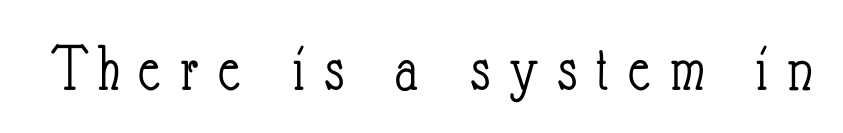
{"italic": "no", "bold": "no", "weight": "light", "width": "condensed", "stroke_contrast": "low", "x_height": "small", "monospaced": "no", "underline": "no", "letter_spacing": "wide", "letter_spacing_em": 0.28, "glyph_px": 68}
